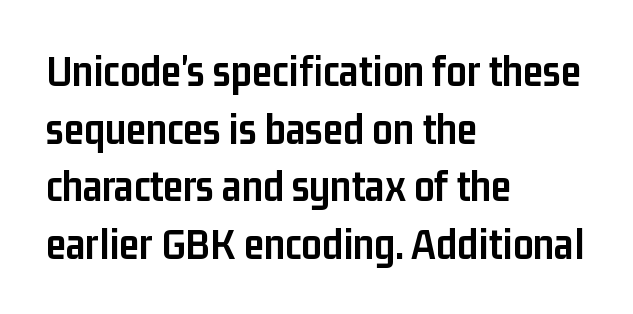
Q: Is the text bold? A: Yes.
Q: Is the text italic (slanted)? A: No, it is upright.
Q: Is the typeface a serif or a sans-serif typeface? A: Sans-serif.
Q: Is the text underlined? A: No.
Q: How is the paragraph aligned? A: Left-aligned.
Q: Is the spacing between letters normal or unusually wide? A: Normal.
Q: Is the spacing between lines tight, normal or loose? A: Normal.
Q: Width (condensed, normal, or wide)? A: Condensed.
Q: Stroke contrast? A: Low.
Q: x-height? A: Medium.
Q: Monospaced? A: No.
